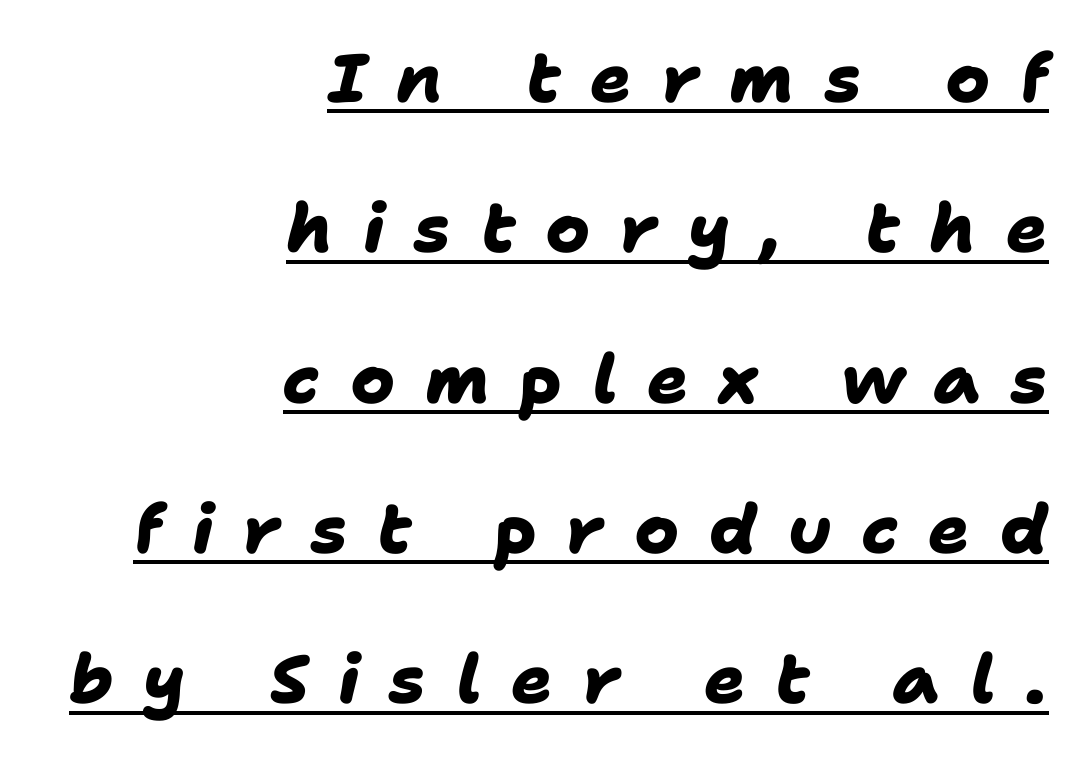
Q: Is the text bold? A: Yes.
Q: Is the typeface a serif or a sans-serif typeface? A: Sans-serif.
Q: Is the text underlined? A: Yes.
Q: How is the paragraph aligned? A: Right-aligned.
Q: Is the spacing between letters normal or unusually wide? A: Unusually wide.
Q: Is the spacing between lines tight, normal or loose? A: Loose.
Q: Width (condensed, normal, or wide)? A: Normal.
Q: Stroke contrast? A: Low.
Q: x-height? A: Medium.
Q: Monospaced? A: No.
